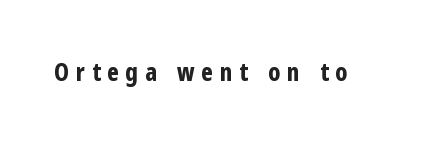
{"italic": "no", "bold": "yes", "underline": "no", "letter_spacing": "wide", "letter_spacing_em": 0.27, "glyph_px": 25}
